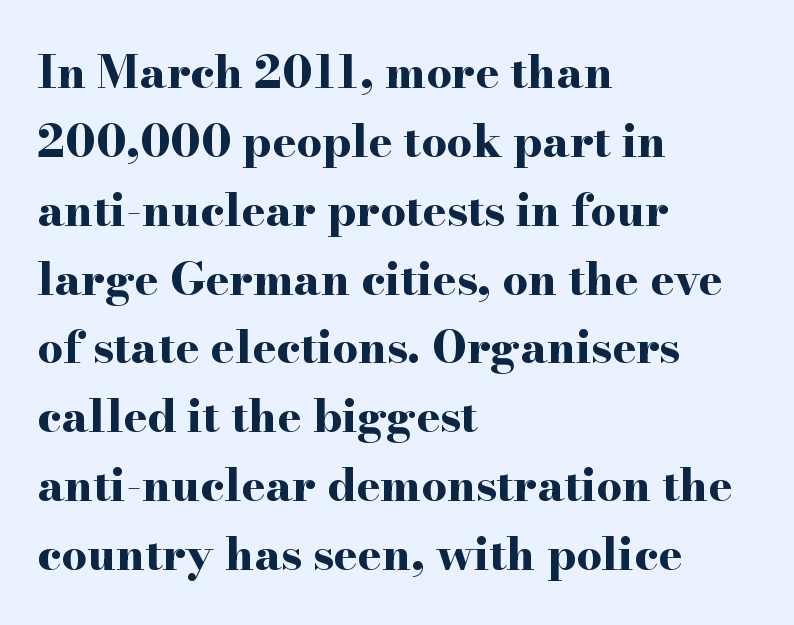
Summary of vertical rhythm: regular, with standard interline spacing. Look at the stroke-to-counter ratio: heavy, a bold. When letters stand straight like this, we call the style roman or upright. Varying glyph widths throughout — classic text-font behaviour.
